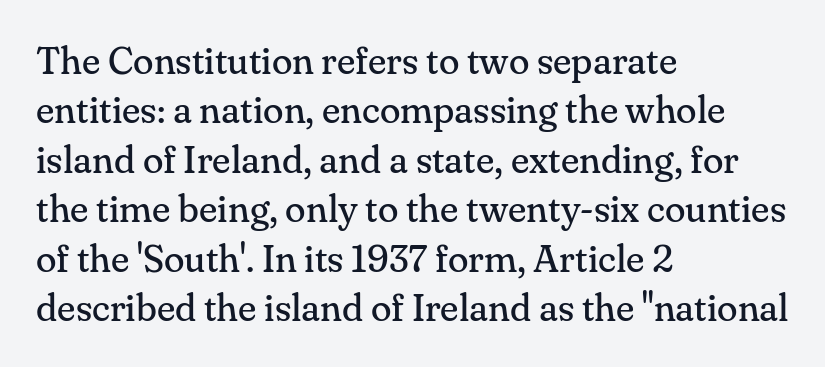
Q: Is the text bold? A: No.
Q: Is the text italic (slanted)? A: No, it is upright.
Q: Is the typeface a serif or a sans-serif typeface? A: Serif.
Q: Is the text underlined? A: No.
Q: How is the paragraph aligned? A: Left-aligned.
Q: Is the spacing between letters normal or unusually wide? A: Normal.
Q: Is the spacing between lines tight, normal or loose? A: Normal.
Q: Width (condensed, normal, or wide)? A: Normal.
Q: Stroke contrast? A: Medium.
Q: x-height? A: Small.
Q: Monospaced? A: No.
